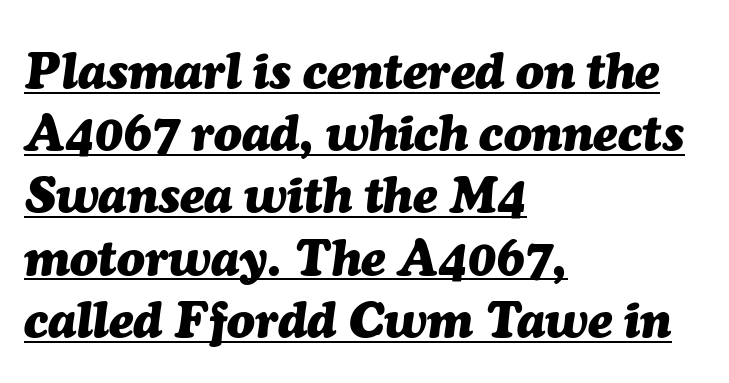
Q: Is the text bold? A: Yes.
Q: Is the text italic (slanted)? A: Yes, it leans right by about 7 degrees.
Q: Is the text underlined? A: Yes.
Q: How is the paragraph aligned? A: Left-aligned.
Q: Is the spacing between letters normal or unusually wide? A: Normal.
Q: Width (condensed, normal, or wide)? A: Normal.
Q: Stroke contrast? A: Medium.
Q: x-height? A: Medium.
Q: Monospaced? A: No.
